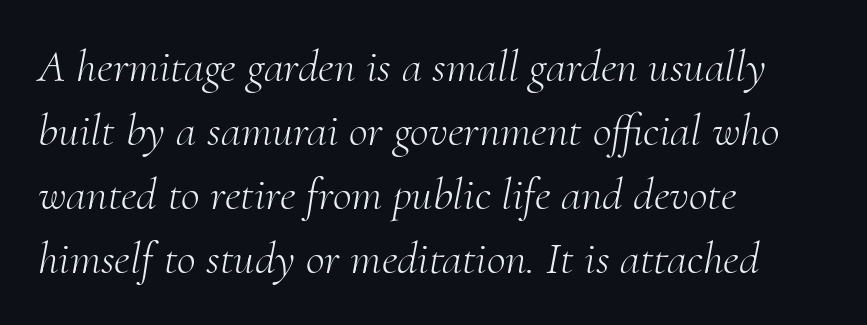
Q: Is the text bold? A: No.
Q: Is the text italic (slanted)? A: Yes, it leans right by about 10 degrees.
Q: Is the typeface a serif or a sans-serif typeface? A: Serif.
Q: Is the text underlined? A: No.
Q: How is the paragraph aligned? A: Left-aligned.
Q: Is the spacing between letters normal or unusually wide? A: Normal.
Q: Is the spacing between lines tight, normal or loose? A: Normal.
Q: Width (condensed, normal, or wide)? A: Normal.
Q: Stroke contrast? A: Medium.
Q: x-height? A: Small.
Q: Monospaced? A: No.
